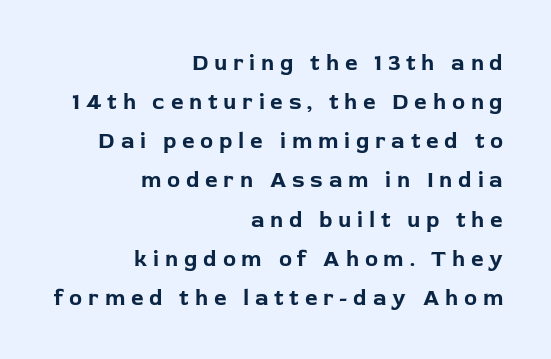
If you drew a ruler down the right edge, every line would touch it. Upright lettering throughout. The characters look thick and weighty, a clear bold. Does extra space separate the letters? Yes, quite a lot of it. No word sits above an underline.
